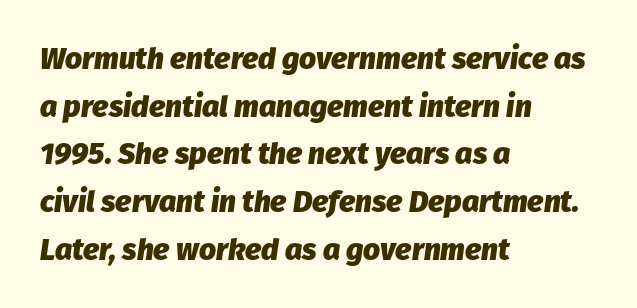
The image shows 30 px heavy type, italic (leaning right); set left-aligned, normal line spacing (1.59x), normal letter spacing, not underlined; low stroke contrast and a medium x-height.
